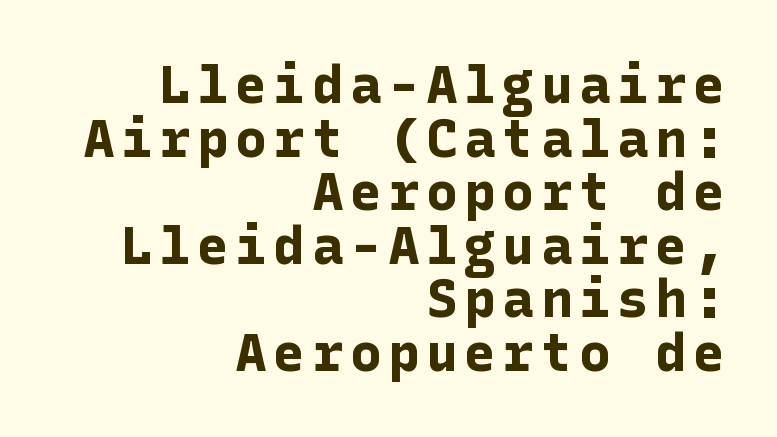
{"serif": "no", "italic": "no", "bold": "yes", "weight": "bold", "width": "normal", "stroke_contrast": "low", "x_height": "medium", "underline": "no", "align": "right", "line_spacing": "tight", "line_spacing_ratio": 1.01, "glyph_px": 53}
